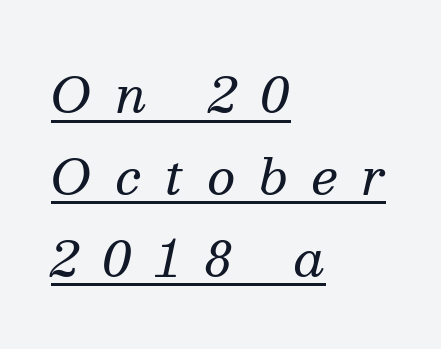
The image shows 49 px regular-weight serif type, italic (leaning right); set left-aligned, normal line spacing (1.67x), unusually wide letter spacing (+0.49 em), underlined; medium stroke contrast and a medium x-height.
